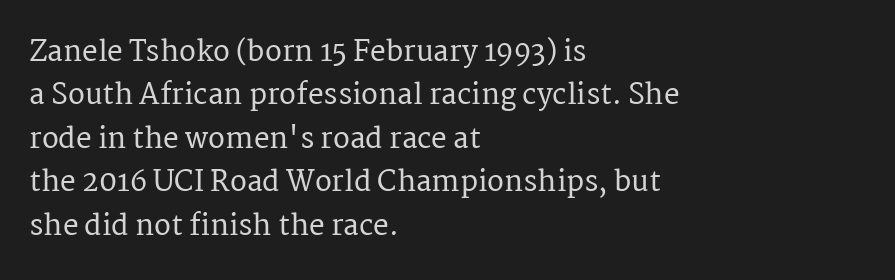
The image shows 28 px serif type, upright; set left-aligned, normal line spacing (1.55x), normal letter spacing, not underlined; medium stroke contrast and a medium x-height.
